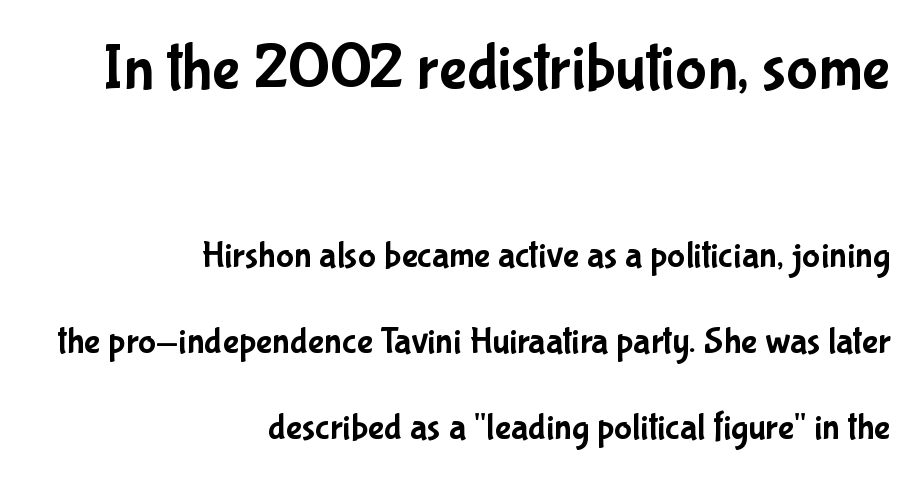
Each letter keeps its own natural width here, so spacing adapts to shape. The specimen reads as upright at a glance. The specimen omits any rule beneath the text block's lines. A student would notice the top passage is typeset larger than what follows. The leading is generous, giving the passage an open texture.
